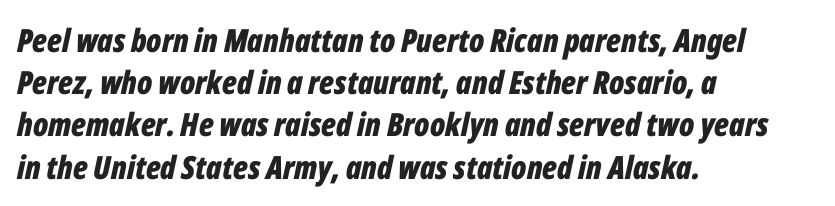
Q: Is the text bold? A: Yes.
Q: Is the text italic (slanted)? A: Yes, it leans right by about 12 degrees.
Q: Is the text underlined? A: No.
Q: How is the paragraph aligned? A: Left-aligned.
Q: Is the spacing between letters normal or unusually wide? A: Normal.
Q: Is the spacing between lines tight, normal or loose? A: Normal.
Q: Width (condensed, normal, or wide)? A: Condensed.
Q: Stroke contrast? A: Low.
Q: x-height? A: Medium.
Q: Monospaced? A: No.
